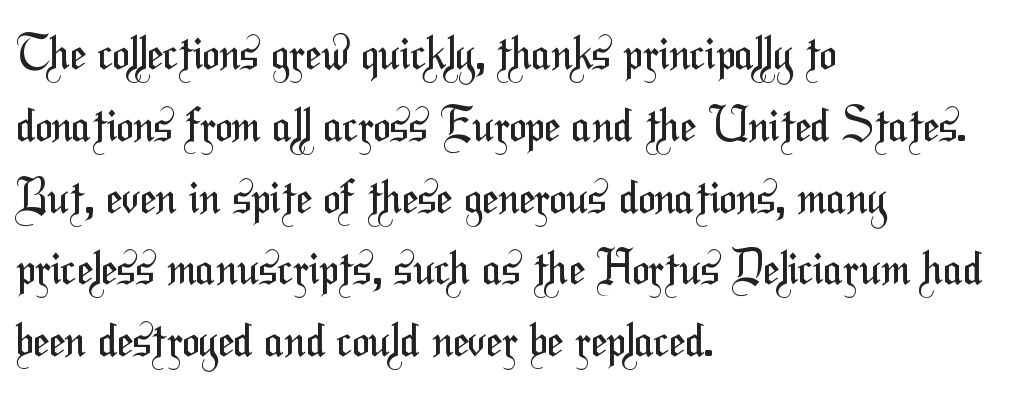
Each line starts at the same left margin while the right side varies. The face used here is proportionally spaced, like ordinary book or web type. These lines sit exactly where default settings would place them. Glyph-to-glyph distance matches everyday printed text.
